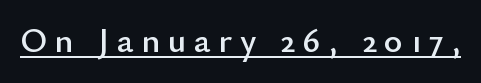
Q: Is the text italic (slanted)? A: No, it is upright.
Q: Is the typeface a serif or a sans-serif typeface? A: Sans-serif.
Q: Is the text underlined? A: Yes.
Q: Is the spacing between letters normal or unusually wide? A: Unusually wide.
Q: Width (condensed, normal, or wide)? A: Normal.
Q: Stroke contrast? A: Low.
Q: x-height? A: Small.
Q: Monospaced? A: No.
